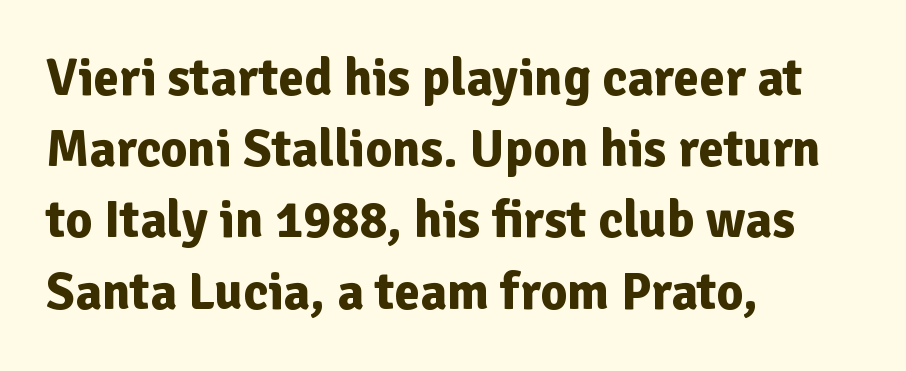
The image shows 52 px bold sans-serif type, upright; set left-aligned, normal line spacing (1.37x), normal letter spacing, not underlined; low stroke contrast and a medium x-height.
